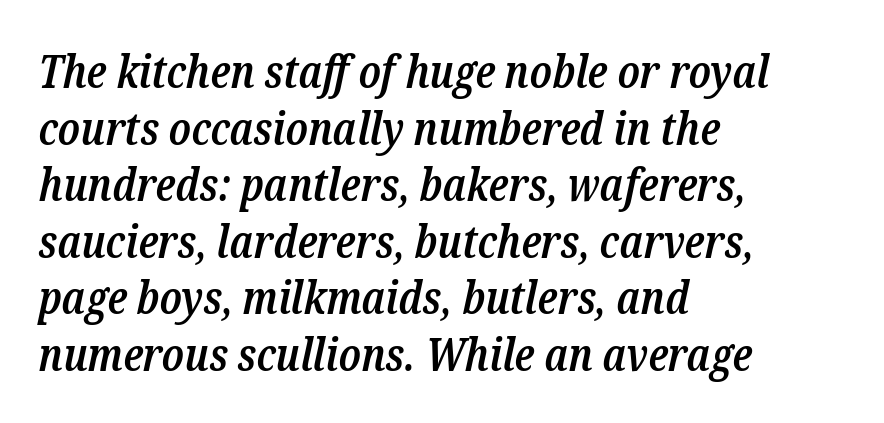
Q: Is the text bold? A: Semi-bold.
Q: Is the text italic (slanted)? A: Yes, it leans right by about 12 degrees.
Q: Is the typeface a serif or a sans-serif typeface? A: Serif.
Q: Is the text underlined? A: No.
Q: How is the paragraph aligned? A: Left-aligned.
Q: Is the spacing between letters normal or unusually wide? A: Normal.
Q: Width (condensed, normal, or wide)? A: Condensed.
Q: Stroke contrast? A: Low.
Q: x-height? A: Medium.
Q: Monospaced? A: No.
